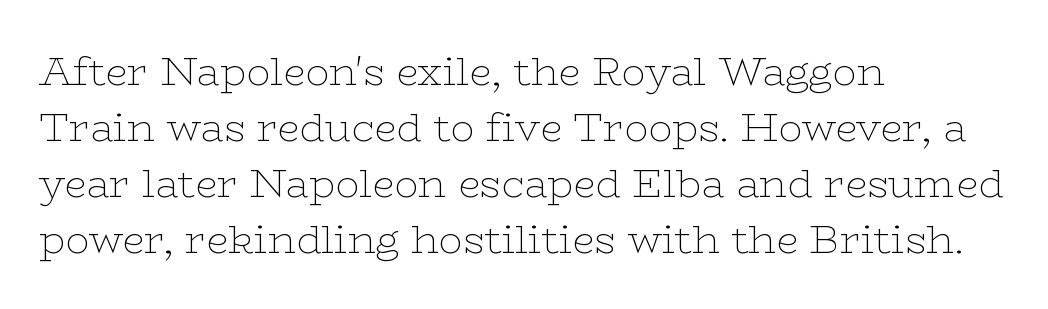
Q: Is the text bold? A: No.
Q: Is the text italic (slanted)? A: No, it is upright.
Q: Is the typeface a serif or a sans-serif typeface? A: Serif.
Q: Is the text underlined? A: No.
Q: How is the paragraph aligned? A: Left-aligned.
Q: Is the spacing between letters normal or unusually wide? A: Normal.
Q: Is the spacing between lines tight, normal or loose? A: Normal.
Q: Width (condensed, normal, or wide)? A: Wide.
Q: Stroke contrast? A: Low.
Q: x-height? A: Medium.
Q: Monospaced? A: No.
